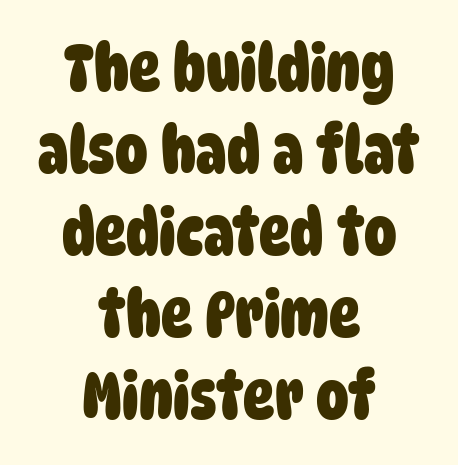
{"serif": "no", "bold": "yes", "weight": "heavy", "width": "condensed", "stroke_contrast": "low", "x_height": "large", "monospaced": "no", "underline": "no", "align": "center", "line_spacing": "normal", "line_spacing_ratio": 1.26, "letter_spacing": "normal", "letter_spacing_em": 0.0, "glyph_px": 65}
